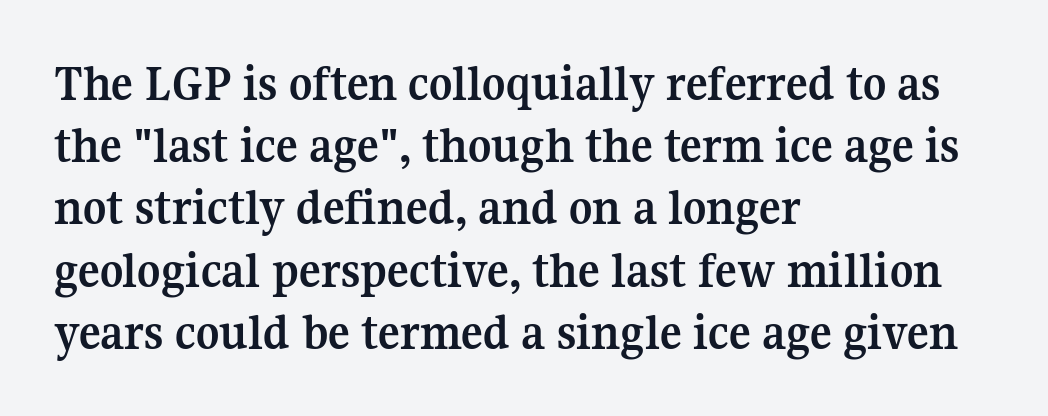
Compared with a centered layout, this one pins lines to the left instead. You'd pick this weight for a headline — it's a proper bold. The rendering uses natural spacing where letterforms have individual widths. Inter-character spacing is left at the font's built-in metrics. The font's upright variant was chosen for this text. Any mark beneath the type? The region is blank.
